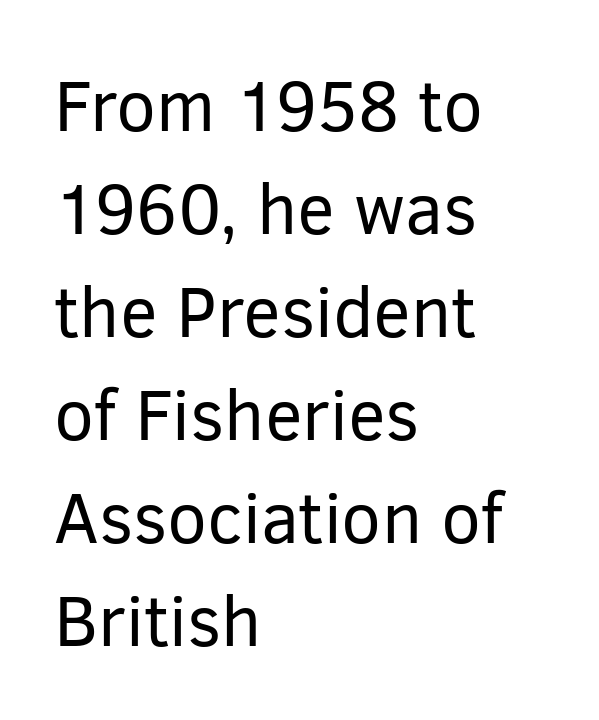
Q: Is the text bold? A: No.
Q: Is the text italic (slanted)? A: No, it is upright.
Q: Is the typeface a serif or a sans-serif typeface? A: Sans-serif.
Q: Is the text underlined? A: No.
Q: How is the paragraph aligned? A: Left-aligned.
Q: Is the spacing between letters normal or unusually wide? A: Normal.
Q: Is the spacing between lines tight, normal or loose? A: Normal.
Q: Width (condensed, normal, or wide)? A: Normal.
Q: Stroke contrast? A: Low.
Q: x-height? A: Medium.
Q: Monospaced? A: No.
